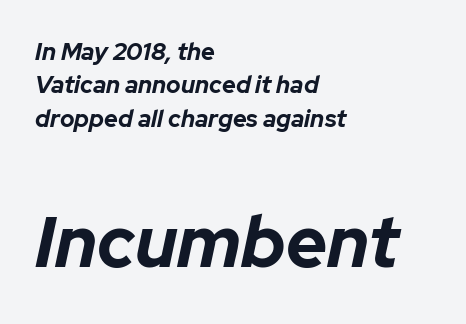
The image shows 72 px bold type, italic (leaning right); set left-aligned, normal line spacing (1.39x), normal letter spacing, not underlined; the second (bottom) block is 3.0x larger; low stroke contrast and a medium x-height.
